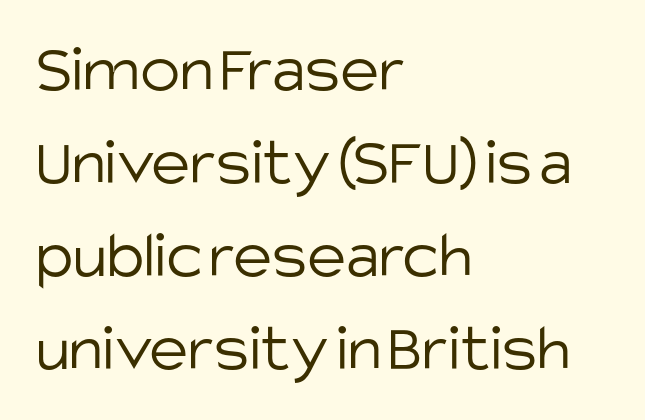
The gaps between neighbouring characters are ordinary and unremarkable. A typesetter would label this face a sans. If you drew a line through each stem, it would be perfectly vertical. The strokes are not fattened; the text isn't bold.
